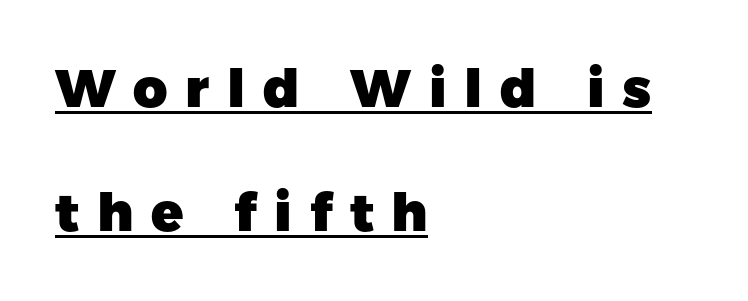
{"serif": "no", "italic": "no", "bold": "yes", "weight": "heavy", "width": "normal", "stroke_contrast": "low", "x_height": "medium", "monospaced": "no", "underline": "yes", "align": "left", "line_spacing": "loose", "line_spacing_ratio": 2.34, "letter_spacing": "wide", "letter_spacing_em": 0.33, "glyph_px": 53}
